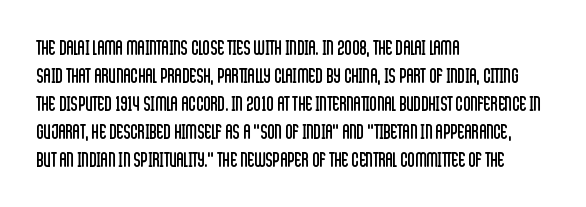
The image shows 20 px text type, upright; set left-aligned, normal line spacing (1.4x), normal letter spacing, not underlined.
